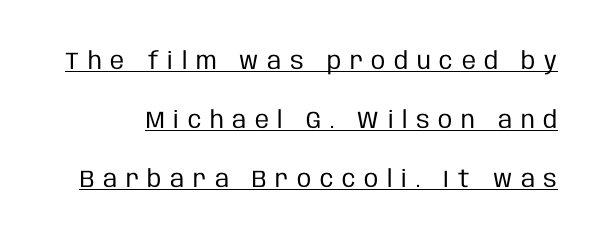
Q: Is the text bold? A: No.
Q: Is the text italic (slanted)? A: No, it is upright.
Q: Is the text underlined? A: Yes.
Q: Is the spacing between letters normal or unusually wide? A: Unusually wide.
Q: Is the spacing between lines tight, normal or loose? A: Loose.
